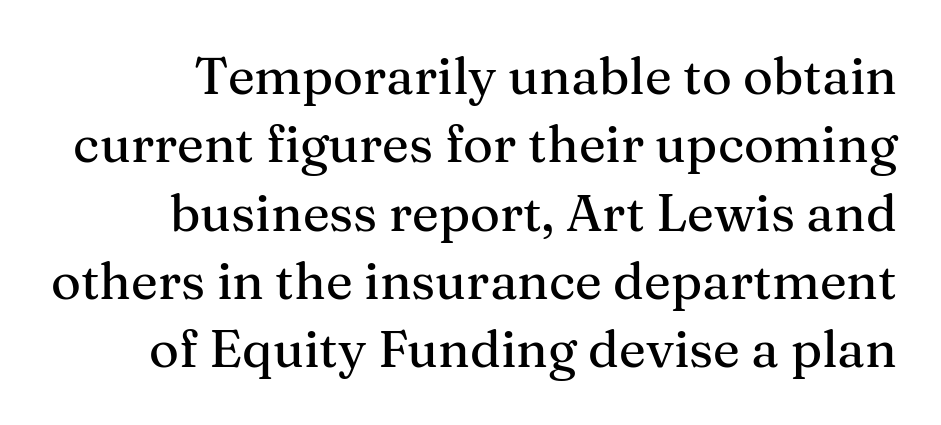
Q: Is the text italic (slanted)? A: No, it is upright.
Q: Is the typeface a serif or a sans-serif typeface? A: Serif.
Q: Is the text underlined? A: No.
Q: Is the spacing between letters normal or unusually wide? A: Normal.
Q: Is the spacing between lines tight, normal or loose? A: Normal.
Q: Width (condensed, normal, or wide)? A: Normal.
Q: Stroke contrast? A: Medium.
Q: x-height? A: Medium.
Q: Monospaced? A: No.
